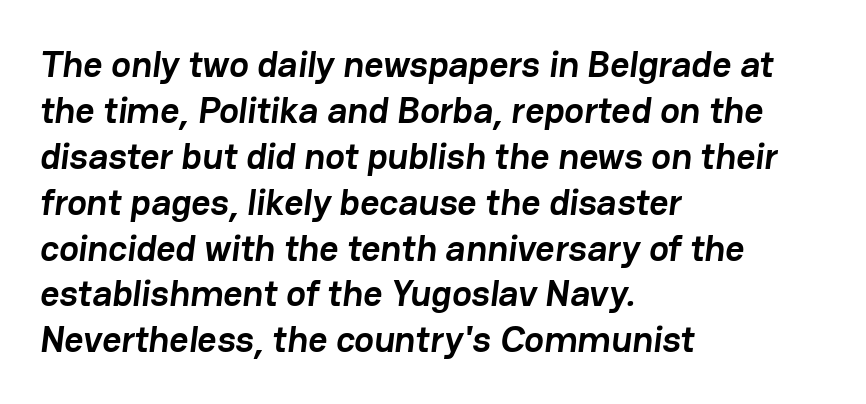
Q: Is the text bold? A: Yes.
Q: Is the typeface a serif or a sans-serif typeface? A: Sans-serif.
Q: Is the text underlined? A: No.
Q: How is the paragraph aligned? A: Left-aligned.
Q: Is the spacing between letters normal or unusually wide? A: Normal.
Q: Width (condensed, normal, or wide)? A: Normal.
Q: Stroke contrast? A: Low.
Q: x-height? A: Medium.
Q: Monospaced? A: No.
